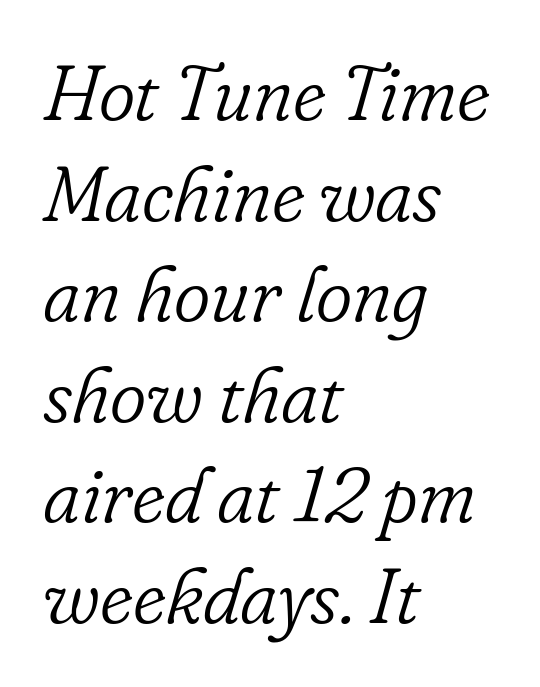
The image shows 78 px light serif type, italic (leaning right); set left-aligned, normal line spacing (1.29x), normal letter spacing, not underlined; low stroke contrast and a small x-height.
